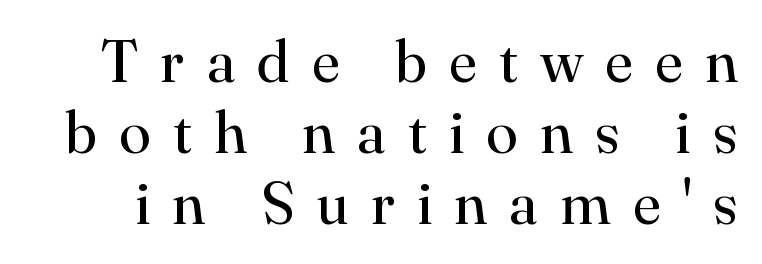
{"serif": "yes", "italic": "no", "bold": "no", "weight": "regular", "width": "normal", "stroke_contrast": "high", "x_height": "small", "monospaced": "no", "underline": "no", "line_spacing_ratio": 1.2, "letter_spacing": "wide", "letter_spacing_em": 0.37, "glyph_px": 59}
